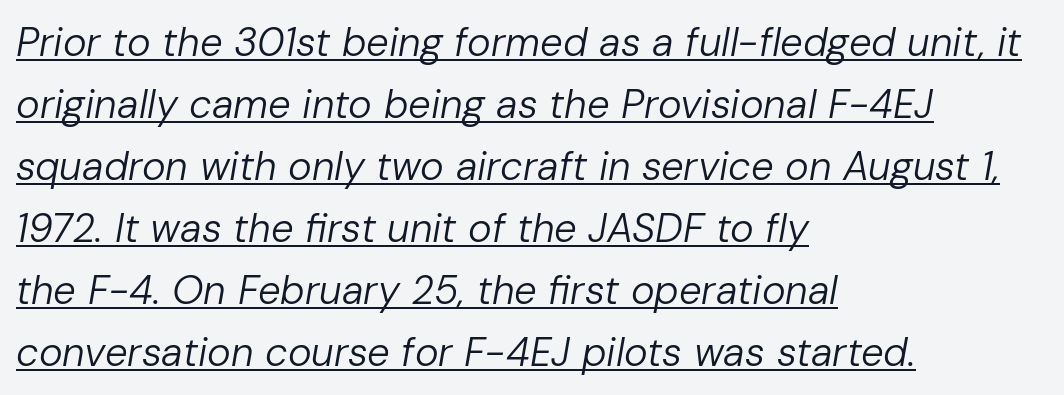
The image shows 40 px regular-weight type, italic (leaning right); set left-aligned, normal line spacing (1.55x), normal letter spacing, underlined; low stroke contrast and a medium x-height.
